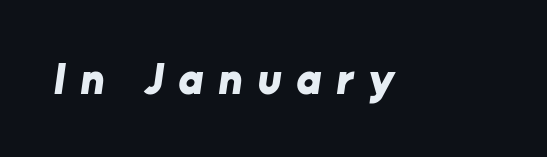
Q: Is the text bold? A: Yes.
Q: Is the typeface a serif or a sans-serif typeface? A: Sans-serif.
Q: Is the text underlined? A: No.
Q: Is the spacing between letters normal or unusually wide? A: Unusually wide.
Q: Width (condensed, normal, or wide)? A: Normal.
Q: Stroke contrast? A: Low.
Q: x-height? A: Medium.
Q: Monospaced? A: No.
